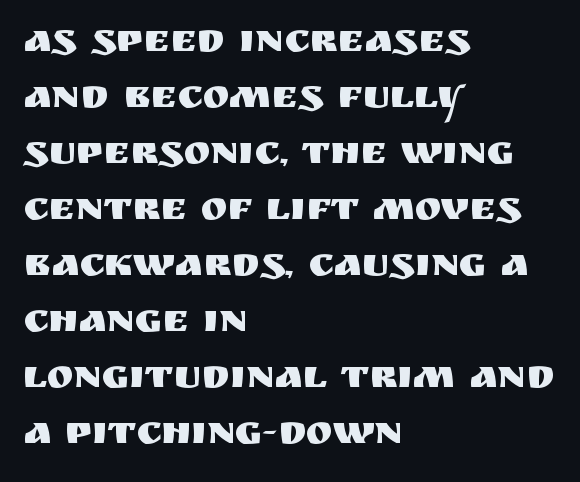
Q: Is the text italic (slanted)? A: No, it is upright.
Q: Is the typeface a serif or a sans-serif typeface? A: Sans-serif.
Q: Is the text underlined? A: No.
Q: How is the paragraph aligned? A: Left-aligned.
Q: Is the spacing between letters normal or unusually wide? A: Normal.
Q: Is the spacing between lines tight, normal or loose? A: Normal.
Q: Width (condensed, normal, or wide)? A: Normal.
Q: Stroke contrast? A: Medium.
Q: x-height? A: Large.
Q: Monospaced? A: No.
